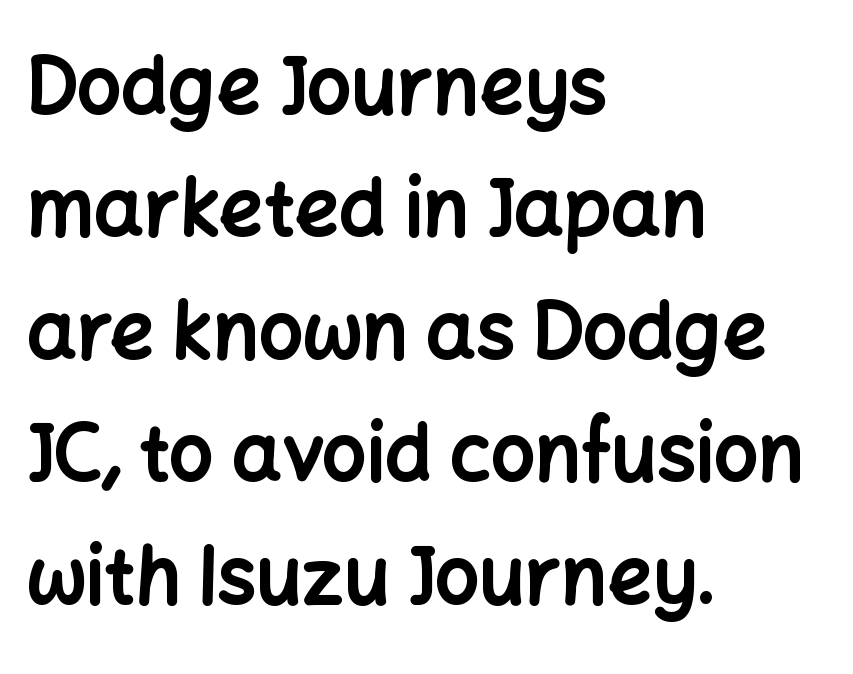
Q: Is the text bold? A: Yes.
Q: Is the text italic (slanted)? A: No, it is upright.
Q: Is the typeface a serif or a sans-serif typeface? A: Sans-serif.
Q: Is the text underlined? A: No.
Q: How is the paragraph aligned? A: Left-aligned.
Q: Is the spacing between letters normal or unusually wide? A: Normal.
Q: Is the spacing between lines tight, normal or loose? A: Normal.
Q: Width (condensed, normal, or wide)? A: Normal.
Q: Stroke contrast? A: Low.
Q: x-height? A: Medium.
Q: Monospaced? A: No.
